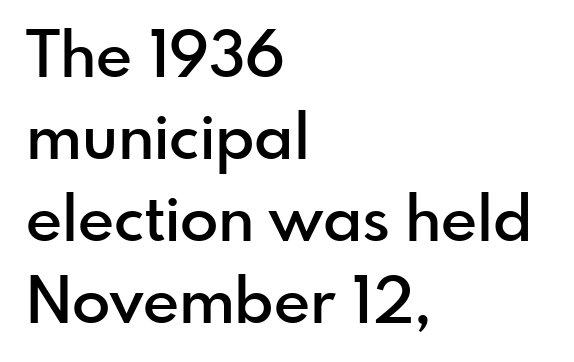
{"serif": "no", "italic": "no", "bold": "semi", "weight": "semibold", "width": "normal", "x_height": "small", "monospaced": "no", "underline": "no", "align": "left", "line_spacing": "normal", "line_spacing_ratio": 1.3, "letter_spacing": "normal", "letter_spacing_em": 0.0, "glyph_px": 63}
